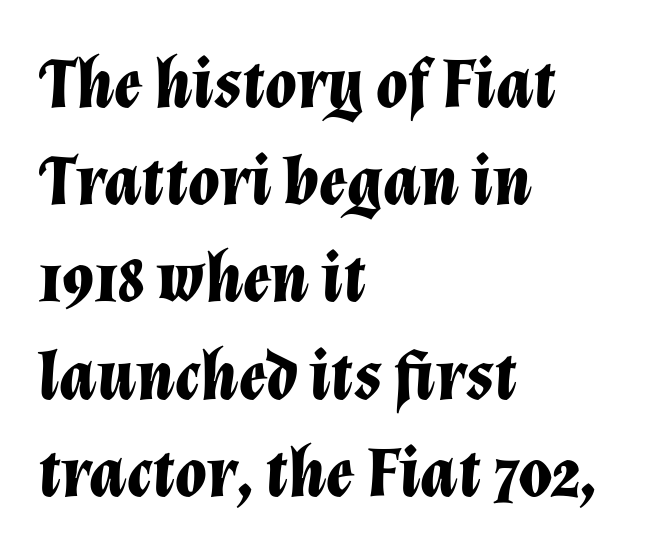
{"italic": "yes", "lean": "right", "slant_degrees": 12, "bold": "yes", "weight": "bold", "width": "normal", "stroke_contrast": "low", "x_height": "medium", "monospaced": "no", "underline": "no", "align": "left", "line_spacing": "normal", "line_spacing_ratio": 1.35, "letter_spacing": "normal", "letter_spacing_em": 0.0, "glyph_px": 72}
